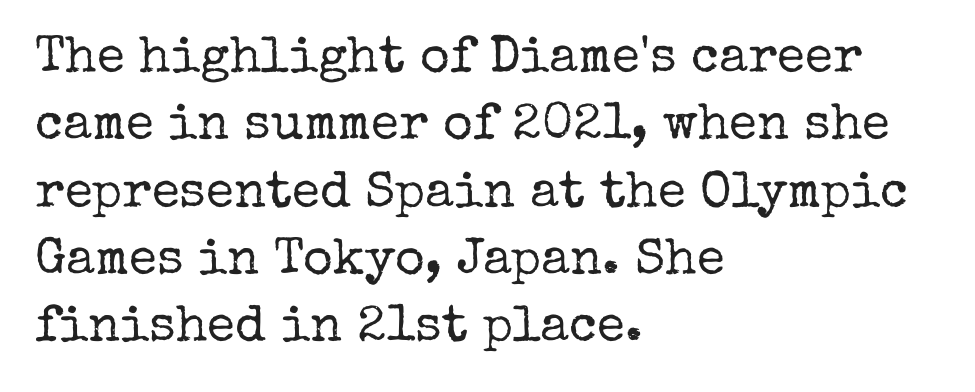
The image shows 51 px regular-weight serif type, upright; set left-aligned, normal line spacing (1.32x), normal letter spacing, not underlined; low stroke contrast and a medium x-height.
